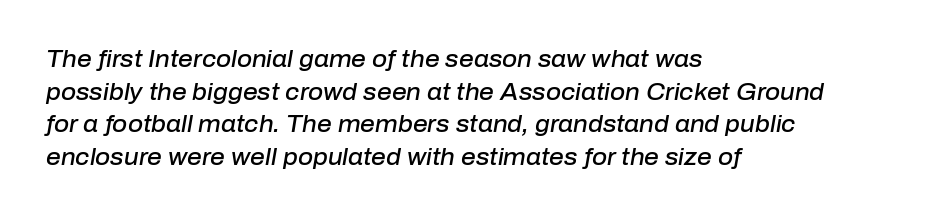
{"italic": "yes", "lean": "right", "slant_degrees": 10, "bold": "semi", "underline": "no", "align": "left", "line_spacing": "normal", "line_spacing_ratio": 1.42, "letter_spacing": "normal", "letter_spacing_em": 0.0, "glyph_px": 23}
